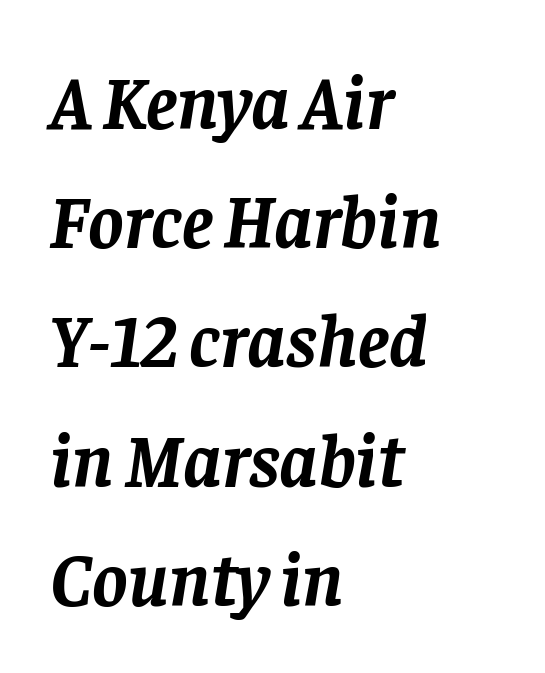
Q: Is the text bold? A: Yes.
Q: Is the text italic (slanted)? A: Yes, it leans right by about 8 degrees.
Q: Is the typeface a serif or a sans-serif typeface? A: Serif.
Q: Is the text underlined? A: No.
Q: How is the paragraph aligned? A: Left-aligned.
Q: Is the spacing between letters normal or unusually wide? A: Normal.
Q: Is the spacing between lines tight, normal or loose? A: Normal.
Q: Width (condensed, normal, or wide)? A: Normal.
Q: Stroke contrast? A: Low.
Q: x-height? A: Large.
Q: Monospaced? A: No.
